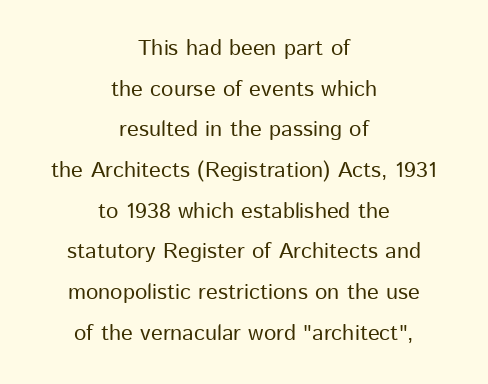
The image shows 22 px text type, upright; set centered, line spacing 1.85x, normal letter spacing, not underlined.
